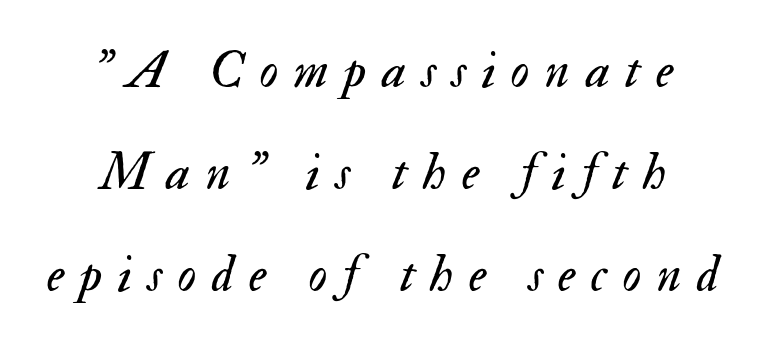
The image shows 52 px regular-weight type, italic (leaning right); set centered, loose line spacing (1.96x), unusually wide letter spacing (+0.3 em), not underlined; medium stroke contrast and a small x-height.
